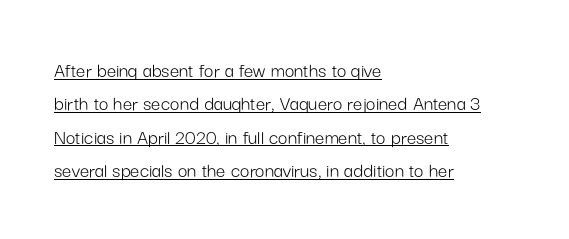
Q: Is the text bold? A: No.
Q: Is the text italic (slanted)? A: No, it is upright.
Q: Is the text underlined? A: Yes.
Q: How is the paragraph aligned? A: Left-aligned.
Q: Is the spacing between letters normal or unusually wide? A: Normal.
Q: Is the spacing between lines tight, normal or loose? A: Normal.
